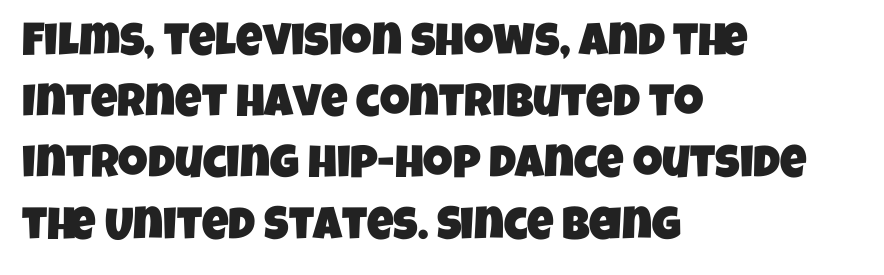
Q: Is the typeface a serif or a sans-serif typeface? A: Sans-serif.
Q: Is the text underlined? A: No.
Q: How is the paragraph aligned? A: Left-aligned.
Q: Is the spacing between letters normal or unusually wide? A: Normal.
Q: Is the spacing between lines tight, normal or loose? A: Normal.
Q: Width (condensed, normal, or wide)? A: Condensed.
Q: Stroke contrast? A: Low.
Q: x-height? A: Large.
Q: Monospaced? A: No.
